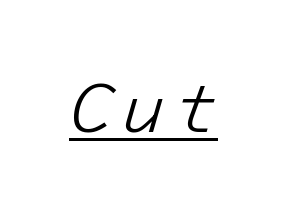
Q: Is the text bold? A: No.
Q: Is the text italic (slanted)? A: Yes, it leans right by about 16 degrees.
Q: Is the text underlined? A: Yes.
Q: Width (condensed, normal, or wide)? A: Normal.
Q: Stroke contrast? A: Low.
Q: x-height? A: Medium.
Q: Monospaced? A: Yes.
